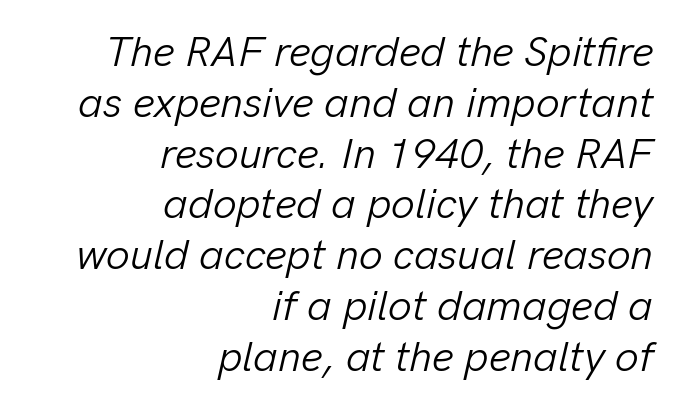
A typesetter would call this proportional, since set widths differ per character. No chunkiness to these letters — they're not bold. These lines keep a tight, regular rhythm from letter to letter. Horizontally, the lines are justified to the trailing edge only.
